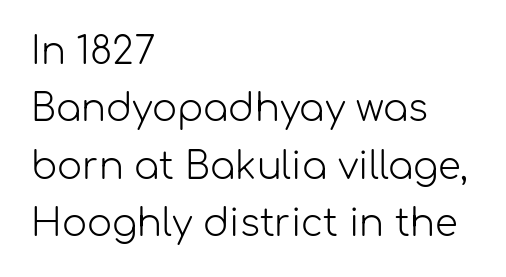
The image shows 37 px light sans-serif type, upright; set left-aligned, normal line spacing (1.55x), normal letter spacing, not underlined; low stroke contrast and a medium x-height.
